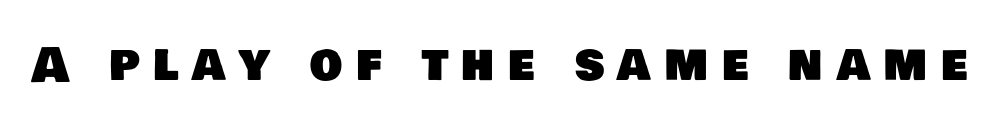
{"serif": "no", "width": "normal", "stroke_contrast": "low", "x_height": "large", "monospaced": "no", "underline": "no", "letter_spacing": "wide", "letter_spacing_em": 0.29, "glyph_px": 46}
